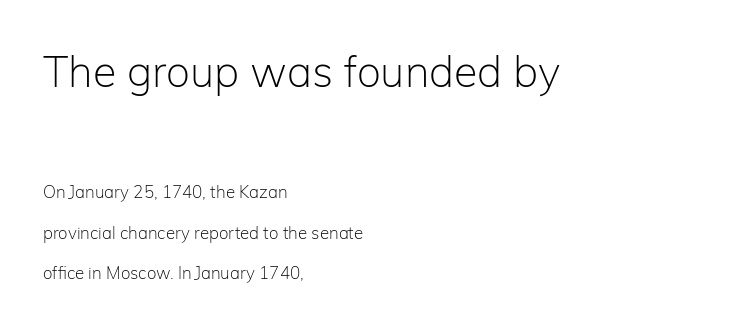
The text block is weighted toward the left margin, trailing off unevenly rightward. Posture: upright roman. The earlier block is typeset at a bigger size than the later block. Quick note: underline off. If you measured baseline to baseline, you'd find a long distance. Character widths vary here, with narrow letters taking less room than wide ones.
